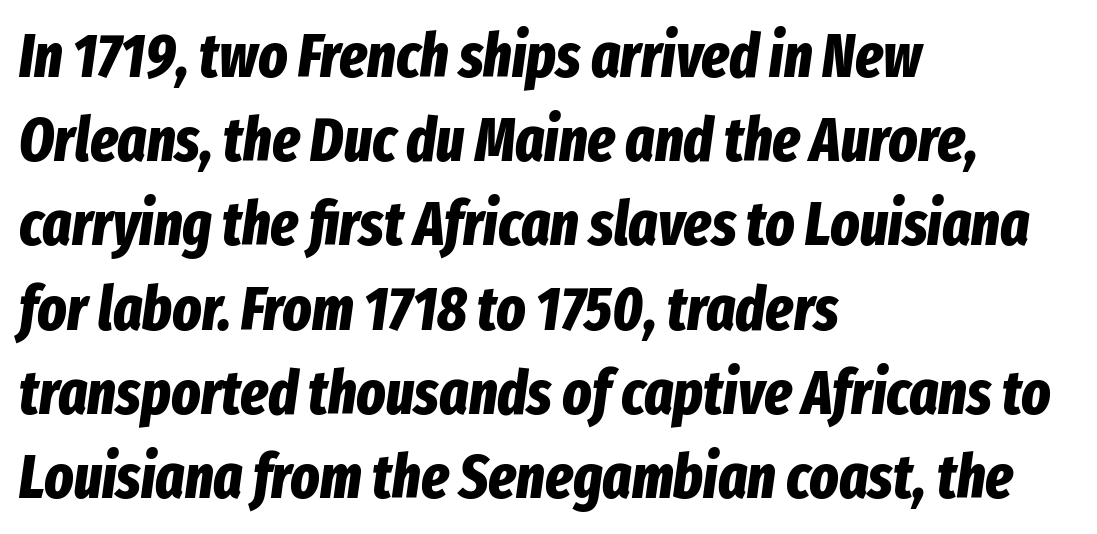
This block has exactly the height ordinary leading produces. Teacher's note: observe the even left margin — that is flush-left alignment. Does the weight exceed regular? Yes, all the way to bold. Proportional: the letters do not fall into vertical columns.
